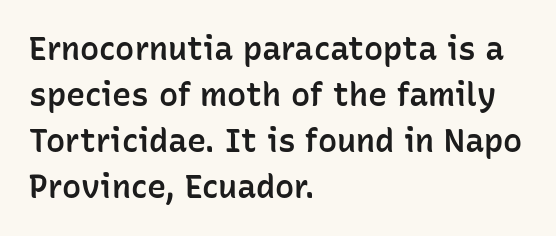
The image shows 32 px semibold sans-serif type, upright; set left-aligned, normal line spacing (1.44x), normal letter spacing, not underlined; low stroke contrast and a medium x-height.
